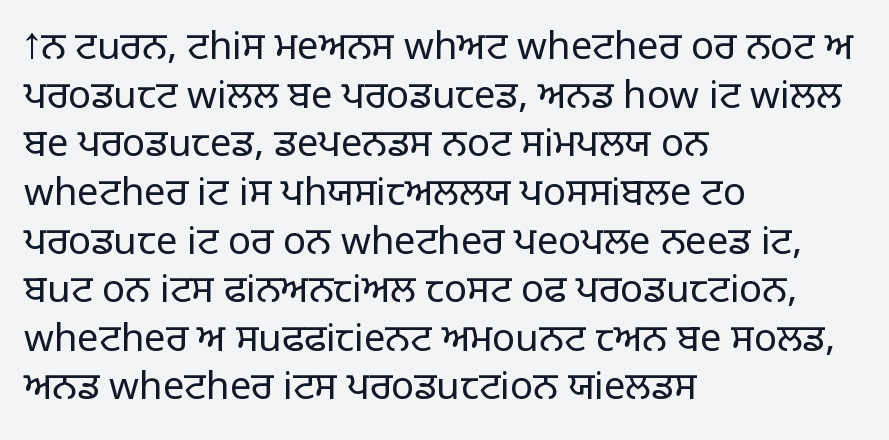
A bare baseline throughout the passage. Students, note that the glyphs here touch the page at normal intervals. You could not count columns in this text — the font is proportionally spaced. The face looks like a standard text weight, possibly lighter. The paragraph shown leans on its left margin.
